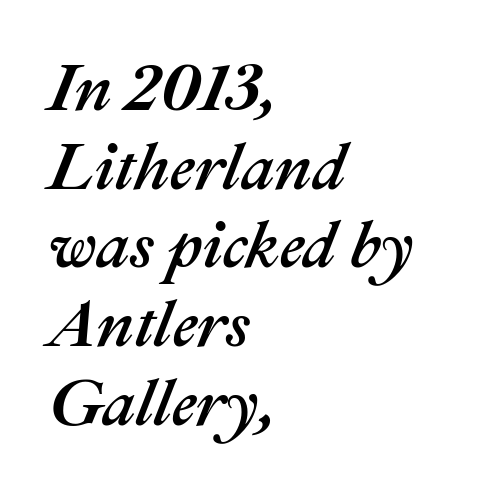
A bare baseline throughout the passage. This sample is left-justified, so line endings fall wherever the words run out. Spacing between characters is what you'd get straight out of the box. Looks like regular typesetting: each glyph gets only the width it needs. Would a proofreader flag this as italicized? Yes.
